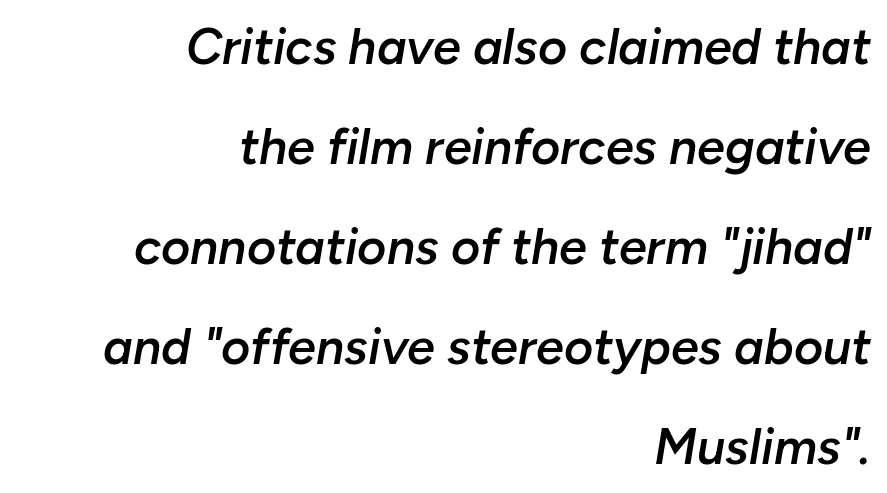
Spacing between characters is what you'd get straight out of the box. Posture: slanted. Do the characters align in a grid? No, the font is proportional. The line-height multiplier appears high, well above default.
